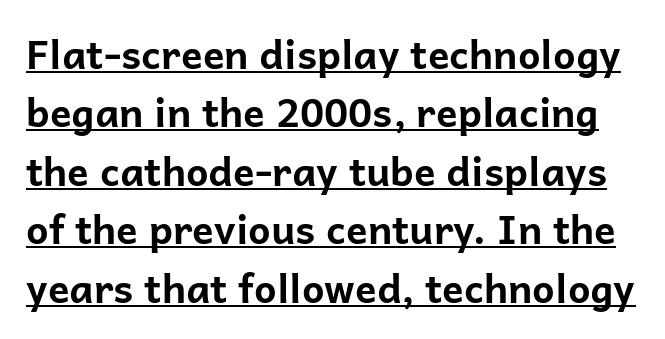
{"serif": "no", "italic": "no", "bold": "yes", "weight": "bold", "width": "normal", "stroke_contrast": "low", "x_height": "medium", "monospaced": "no", "underline": "yes", "line_spacing": "normal", "line_spacing_ratio": 1.46, "letter_spacing": "normal", "letter_spacing_em": 0.0, "glyph_px": 40}
